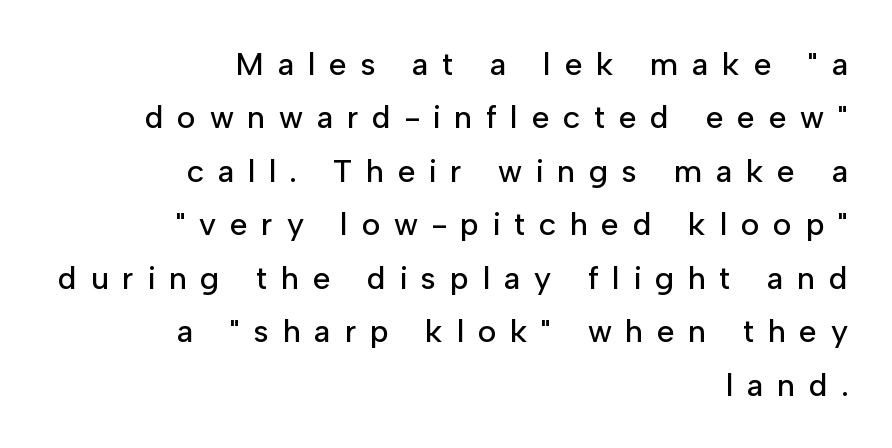
Regular leading. Notice how the stems are strictly vertical — no italics here. Looks like regular typesetting: each glyph gets only the width it needs. The lines in this sample share a right terminus and differ only in where they begin.
